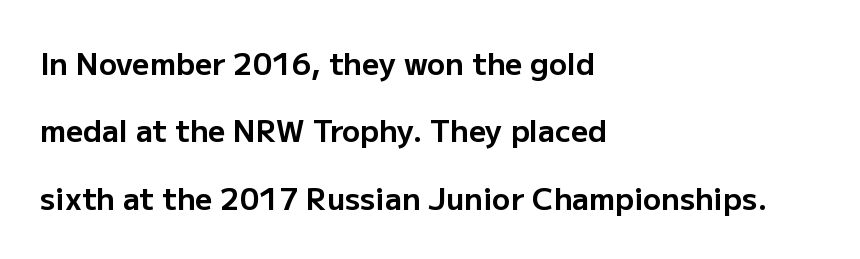
The image shows 30 px bold sans-serif type, upright; set left-aligned, loose line spacing (2.25x), normal letter spacing, not underlined; low stroke contrast and a medium x-height.
